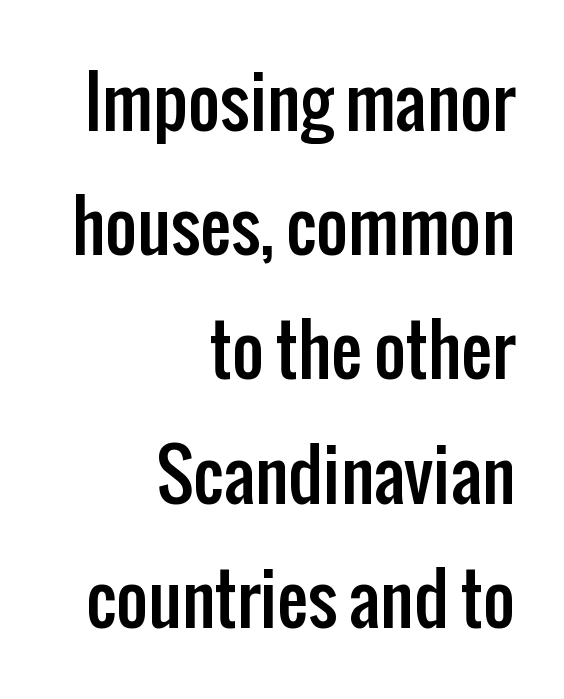
Is this a fixed-width face? No — the glyphs have proportional, varying widths. The compositor pushed each line to the right boundary. Lines of text with bare space underneath. This sample uses plain, unmodified letter spacing. Letterform terminals end flat and unadorned throughout the passage. Style check: upright.
